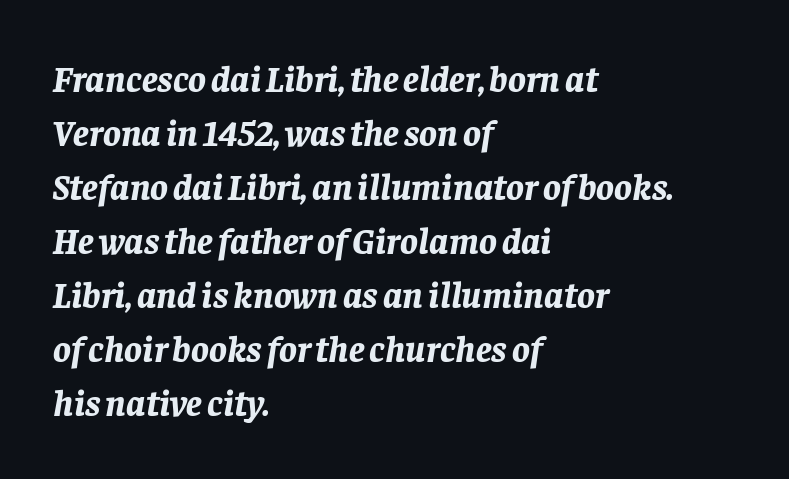
Q: Is the text bold? A: Yes.
Q: Is the text italic (slanted)? A: Yes, it leans right by about 8 degrees.
Q: Is the text underlined? A: No.
Q: How is the paragraph aligned? A: Left-aligned.
Q: Is the spacing between letters normal or unusually wide? A: Normal.
Q: Is the spacing between lines tight, normal or loose? A: Normal.
Q: Width (condensed, normal, or wide)? A: Normal.
Q: Stroke contrast? A: Low.
Q: x-height? A: Large.
Q: Monospaced? A: No.
